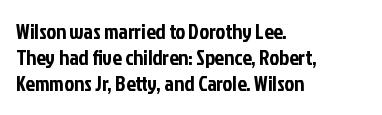
{"italic": "no", "underline": "no", "align": "left", "line_spacing_ratio": 1.24, "letter_spacing": "normal", "letter_spacing_em": 0.0, "glyph_px": 21}
